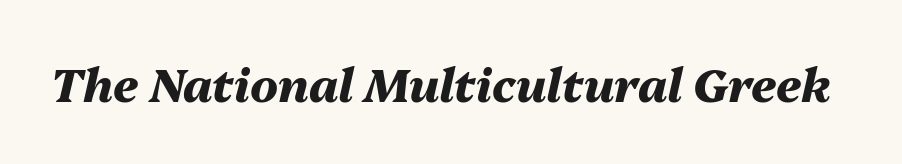
Q: Is the text bold? A: Yes.
Q: Is the text italic (slanted)? A: Yes, it leans right by about 13 degrees.
Q: Is the text underlined? A: No.
Q: Is the spacing between letters normal or unusually wide? A: Normal.
Q: Width (condensed, normal, or wide)? A: Normal.
Q: Stroke contrast? A: Medium.
Q: x-height? A: Medium.
Q: Monospaced? A: No.
